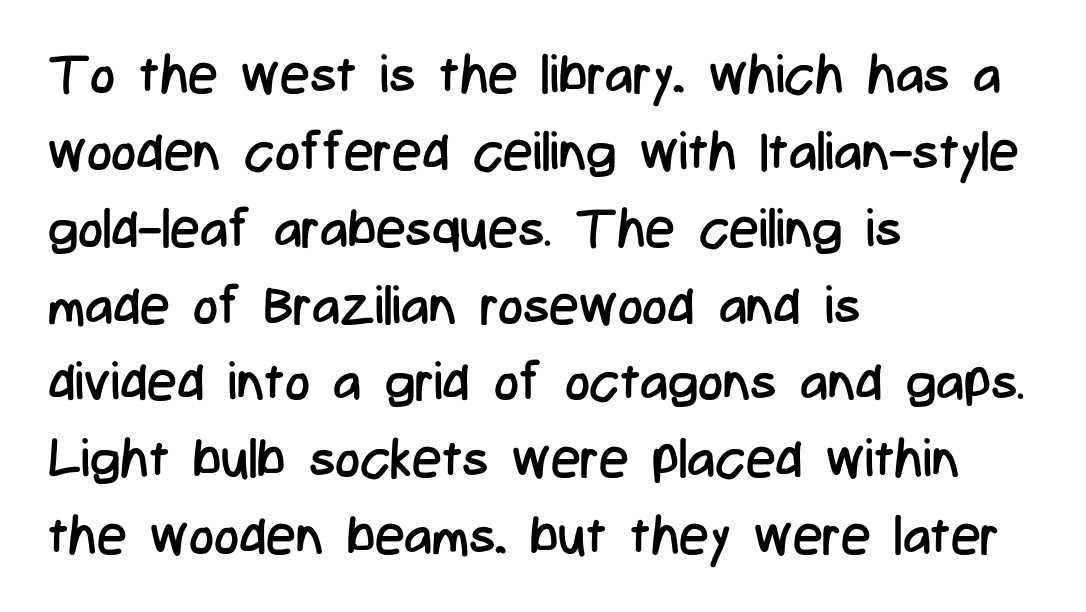
Vertically, the passage feels balanced, rows spaced as you'd expect. Just letters on the line, the space beneath them empty. Caption: face not bold, strokes unweighted. Here the glyphs are tracked normally, forming tight word shapes. Each letter keeps its own natural width here, so spacing adapts to shape. Check where the strokes stop: nothing finishes them off — pure sans.
